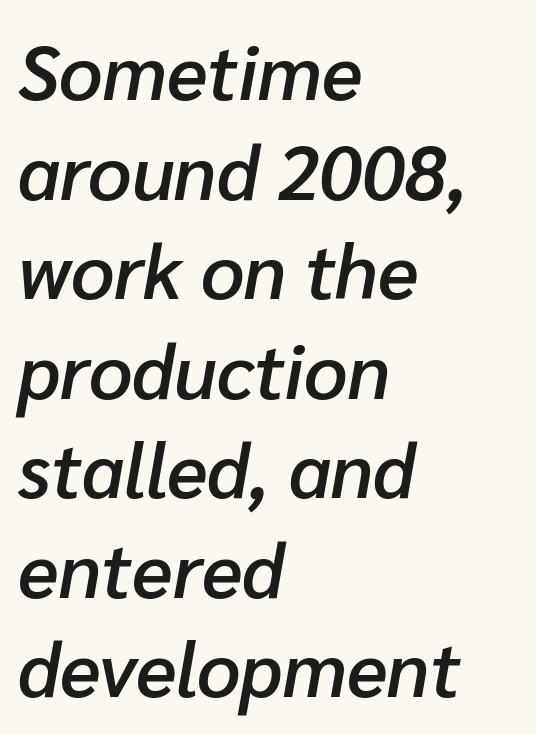
Q: Is the text bold? A: Semi-bold.
Q: Is the text italic (slanted)? A: Yes, it leans right by about 10 degrees.
Q: Is the text underlined? A: No.
Q: How is the paragraph aligned? A: Left-aligned.
Q: Is the spacing between letters normal or unusually wide? A: Normal.
Q: Is the spacing between lines tight, normal or loose? A: Normal.
Q: Width (condensed, normal, or wide)? A: Normal.
Q: Stroke contrast? A: Low.
Q: x-height? A: Medium.
Q: Monospaced? A: No.
